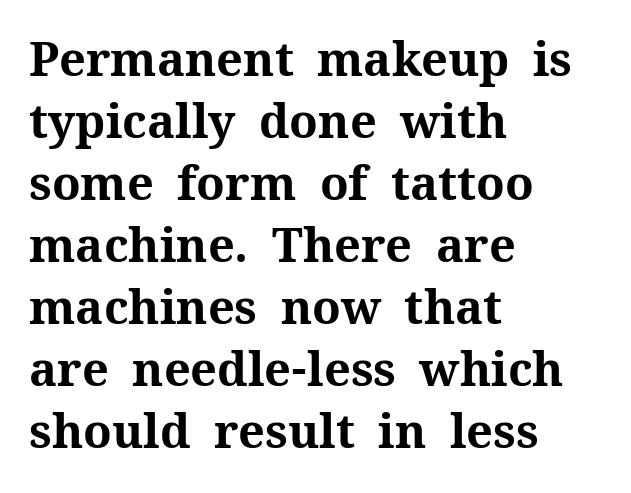
Is the block centered? No — it sits flush against the left margin. A typesetter would label this face a serif. Descenders hang freely into open space. Is the letter spacing exaggerated? No — it looks like the ordinary default.
